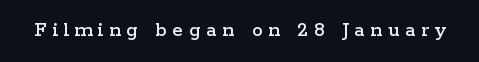
Q: Is the text italic (slanted)? A: No, it is upright.
Q: Is the text underlined? A: No.
Q: Is the spacing between letters normal or unusually wide? A: Unusually wide.
